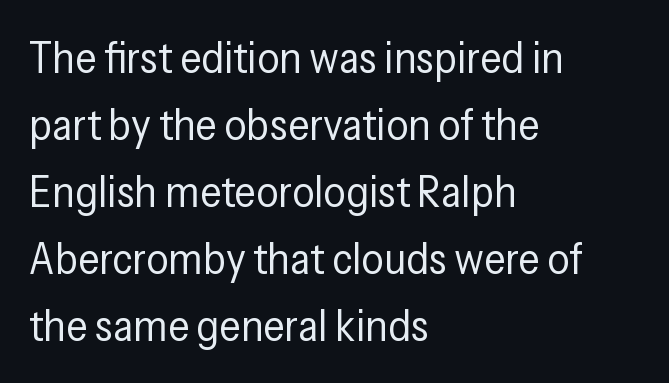
{"serif": "no", "italic": "no", "bold": "no", "weight": "regular", "width": "condensed", "stroke_contrast": "low", "x_height": "medium", "monospaced": "no", "underline": "no", "align": "left", "line_spacing": "normal", "line_spacing_ratio": 1.52, "letter_spacing": "normal", "letter_spacing_em": 0.0, "glyph_px": 44}
